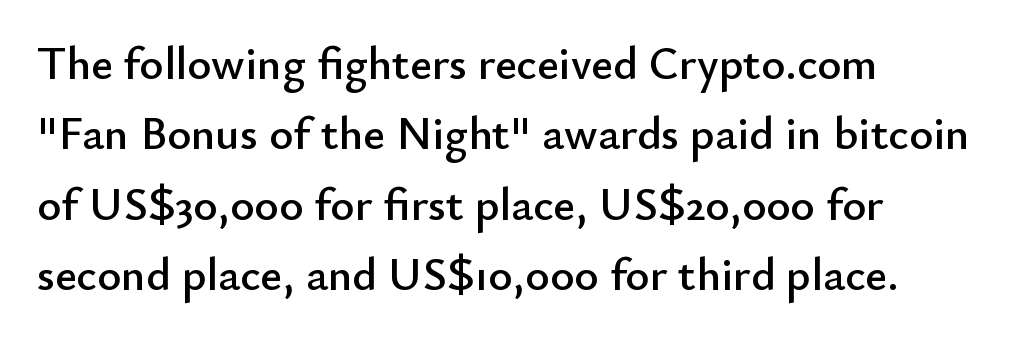
The face used here is proportionally spaced, like ordinary book or web type. Caption: multi-line text, flush left, ragged right. The vertical gap from one line to the next is medium. Any mark beneath the type? The region is blank.
